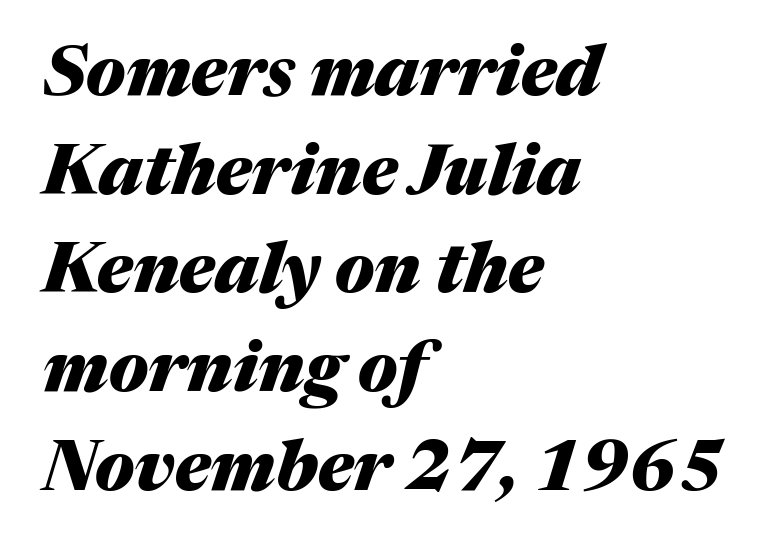
Q: Is the text bold? A: Yes.
Q: Is the text italic (slanted)? A: Yes, it leans right by about 17 degrees.
Q: Is the text underlined? A: No.
Q: How is the paragraph aligned? A: Left-aligned.
Q: Is the spacing between letters normal or unusually wide? A: Normal.
Q: Is the spacing between lines tight, normal or loose? A: Normal.
Q: Width (condensed, normal, or wide)? A: Normal.
Q: Stroke contrast? A: Medium.
Q: x-height? A: Medium.
Q: Monospaced? A: No.
